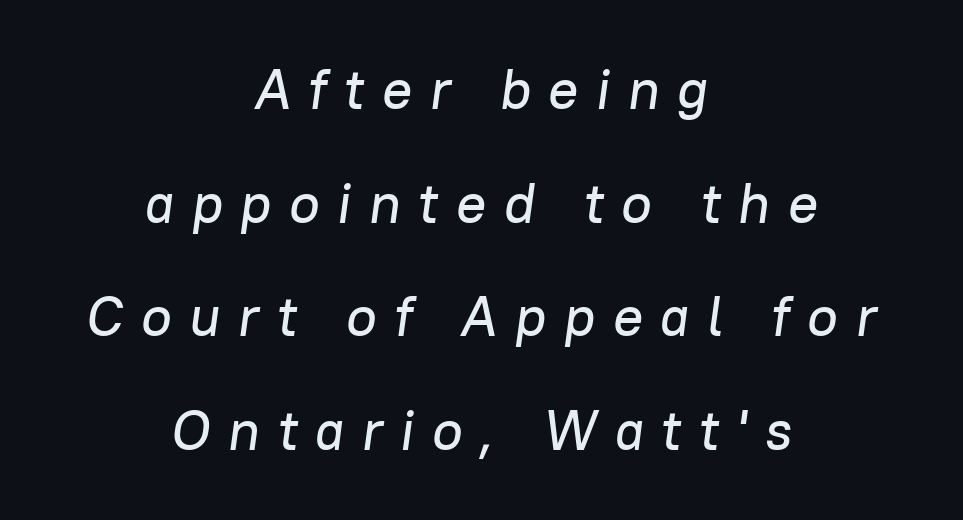
{"italic": "yes", "lean": "right", "slant_degrees": 8, "width": "normal", "stroke_contrast": "low", "x_height": "medium", "monospaced": "no", "underline": "no", "align": "center", "line_spacing": "loose", "line_spacing_ratio": 2.03, "letter_spacing": "wide", "letter_spacing_em": 0.31, "glyph_px": 56}
